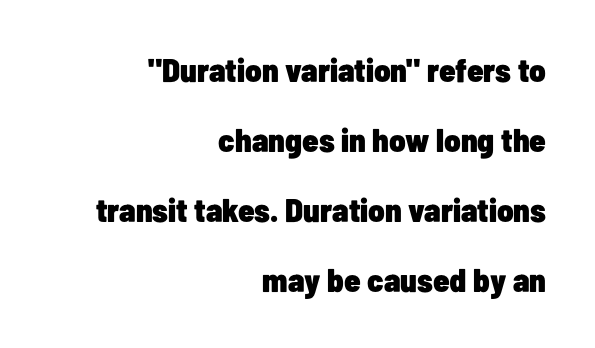
You can tell from the bare stems that sans-serif type was used. Words float on clear page, feet unadorned. Note the varied advance widths — an 'i' is clearly narrower than an 'm'. The rendering uses a bold face; every stroke is thick and dark.
